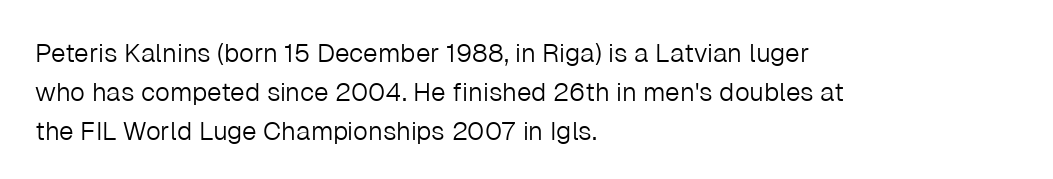
Each new line begins a customary step beneath the previous one. Students, note that the glyphs here touch the page at normal intervals. Letters rest on an invisible, unmarked baseline. Posture: upright roman.
